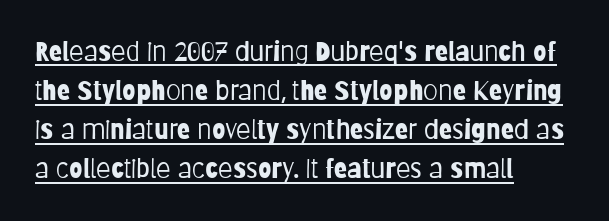
The image shows 27 px text type, upright; set left-aligned, normal line spacing (1.45x), normal letter spacing, underlined.
